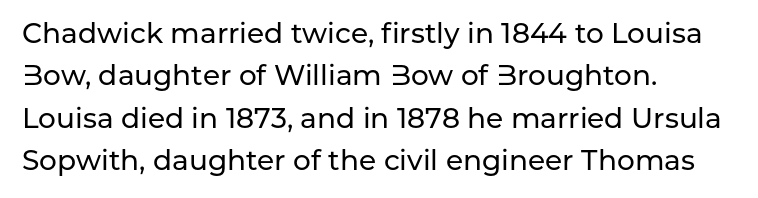
Q: Is the text italic (slanted)? A: No, it is upright.
Q: Is the typeface a serif or a sans-serif typeface? A: Sans-serif.
Q: Is the text underlined? A: No.
Q: How is the paragraph aligned? A: Left-aligned.
Q: Is the spacing between letters normal or unusually wide? A: Normal.
Q: Is the spacing between lines tight, normal or loose? A: Normal.
Q: Width (condensed, normal, or wide)? A: Normal.
Q: Stroke contrast? A: Low.
Q: x-height? A: Medium.
Q: Monospaced? A: No.
